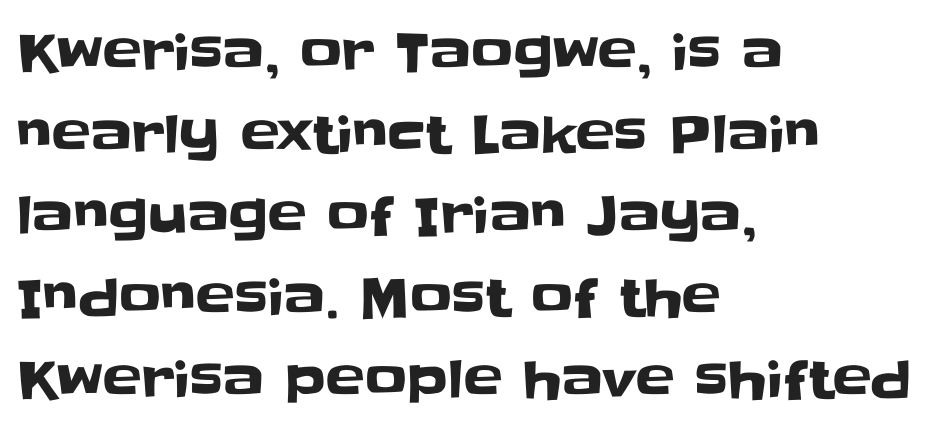
The image shows 52 px sans-serif type, upright; set left-aligned, normal line spacing (1.57x), normal letter spacing, not underlined; low stroke contrast and a large x-height.
